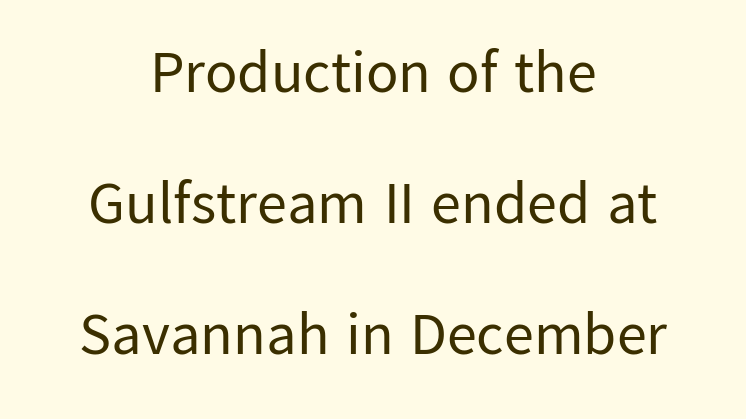
The image shows 60 px regular-weight sans-serif type, upright; set centered, loose line spacing (2.18x), normal letter spacing, not underlined; low stroke contrast and a medium x-height.
